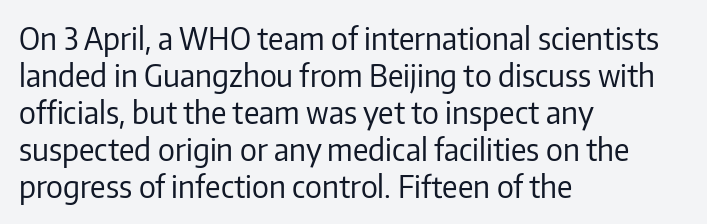
Descender tails drop into unmarked territory. The rendering shows plain stroke endings on the letterforms — a sans-serif design. Weight class: somewhere from thin through regular. No italicization has been applied; the sample stays upright.
